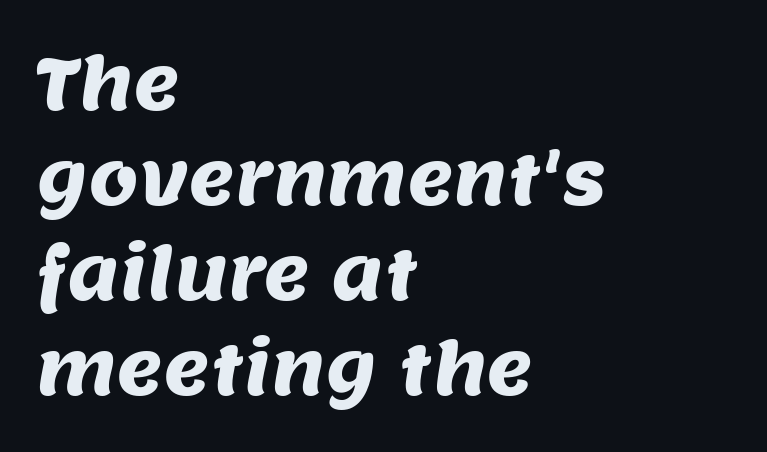
Each word holds together tightly as a unit, with standard inter-letter gaps. The face used here is proportionally spaced, like ordinary book or web type. This sample uses a sans-serif face. Compared with a centered layout, this one pins lines to the left instead.
